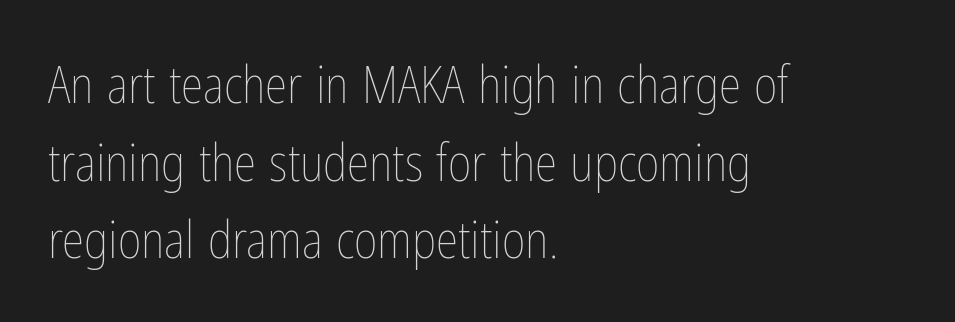
{"italic": "no", "bold": "no", "weight": "thin", "width": "condensed", "stroke_contrast": "low", "x_height": "medium", "monospaced": "no", "underline": "no", "align": "left", "line_spacing": "normal", "line_spacing_ratio": 1.52, "letter_spacing": "normal", "letter_spacing_em": 0.0, "glyph_px": 51}
